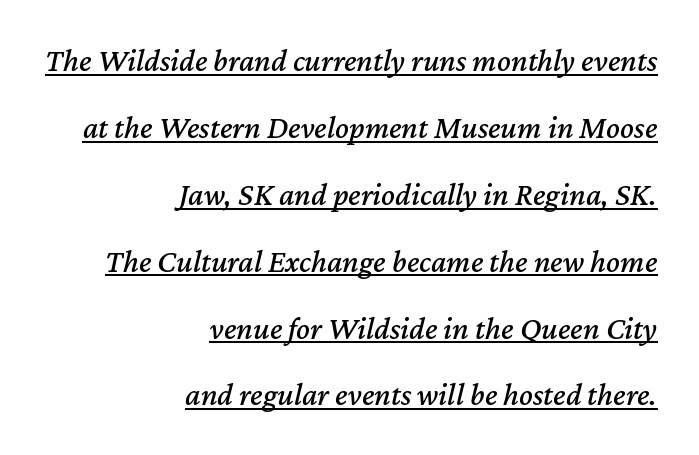
The image shows 32 px text type, italic (leaning right); set right-aligned, loose line spacing (2.09x), normal letter spacing, underlined; medium stroke contrast and a medium x-height.
